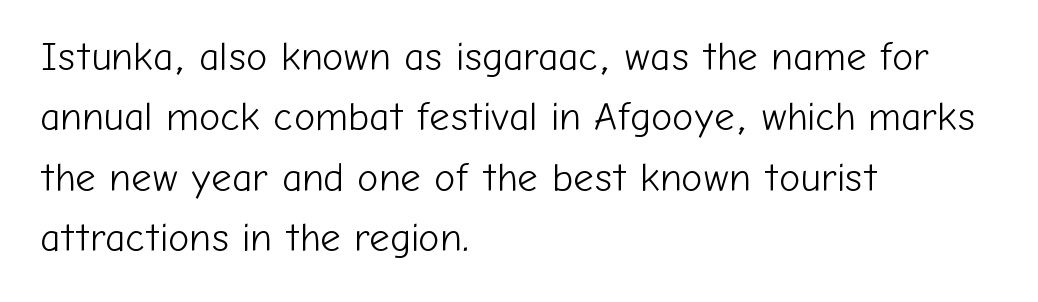
Q: Is the text bold? A: No.
Q: Is the text italic (slanted)? A: No, it is upright.
Q: Is the typeface a serif or a sans-serif typeface? A: Sans-serif.
Q: Is the text underlined? A: No.
Q: How is the paragraph aligned? A: Left-aligned.
Q: Is the spacing between letters normal or unusually wide? A: Normal.
Q: Is the spacing between lines tight, normal or loose? A: Normal.
Q: Width (condensed, normal, or wide)? A: Normal.
Q: Stroke contrast? A: Low.
Q: x-height? A: Medium.
Q: Monospaced? A: No.
